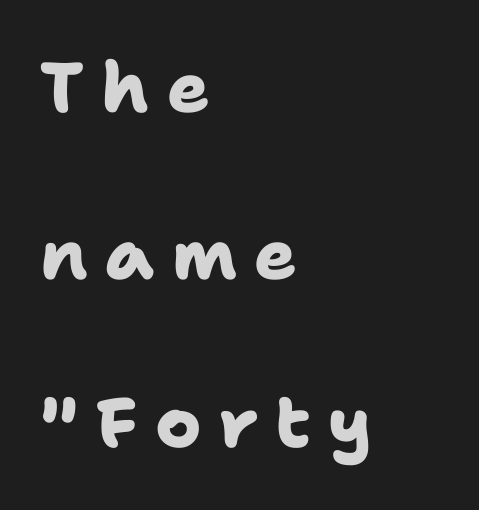
Q: Is the text bold? A: Yes.
Q: Is the typeface a serif or a sans-serif typeface? A: Sans-serif.
Q: Is the text underlined? A: No.
Q: How is the paragraph aligned? A: Left-aligned.
Q: Is the spacing between letters normal or unusually wide? A: Unusually wide.
Q: Is the spacing between lines tight, normal or loose? A: Loose.
Q: Width (condensed, normal, or wide)? A: Normal.
Q: Stroke contrast? A: Low.
Q: x-height? A: Medium.
Q: Monospaced? A: No.
